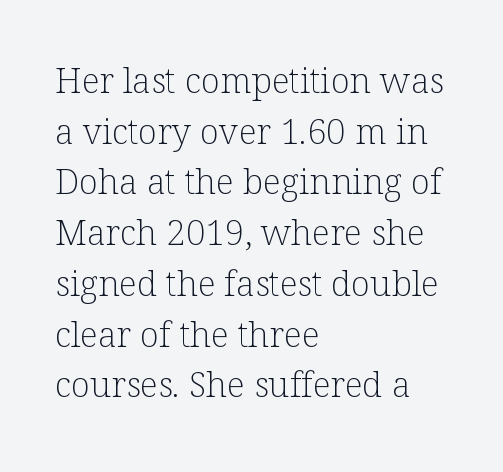
The lines are quadded left. The lines sit at an ordinary, default distance from one another. The type is set solid horizontally, with unmodified tracking. A light-to-regular cut is what we see here. Old-style or modern, the face here clearly has serifs.
